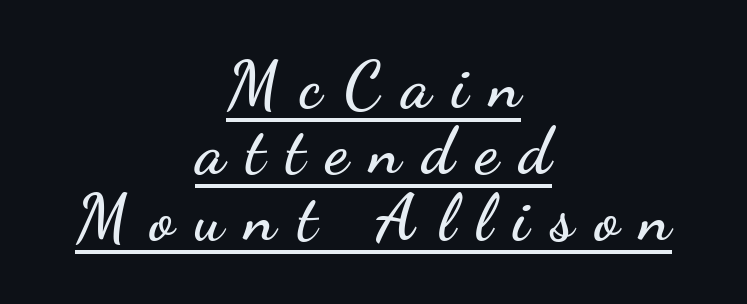
{"serif": "no", "width": "wide", "stroke_contrast": "low", "x_height": "small", "monospaced": "no", "underline": "yes", "align": "center", "line_spacing": "tight", "line_spacing_ratio": 1.02, "letter_spacing": "wide", "letter_spacing_em": 0.33, "glyph_px": 65}
